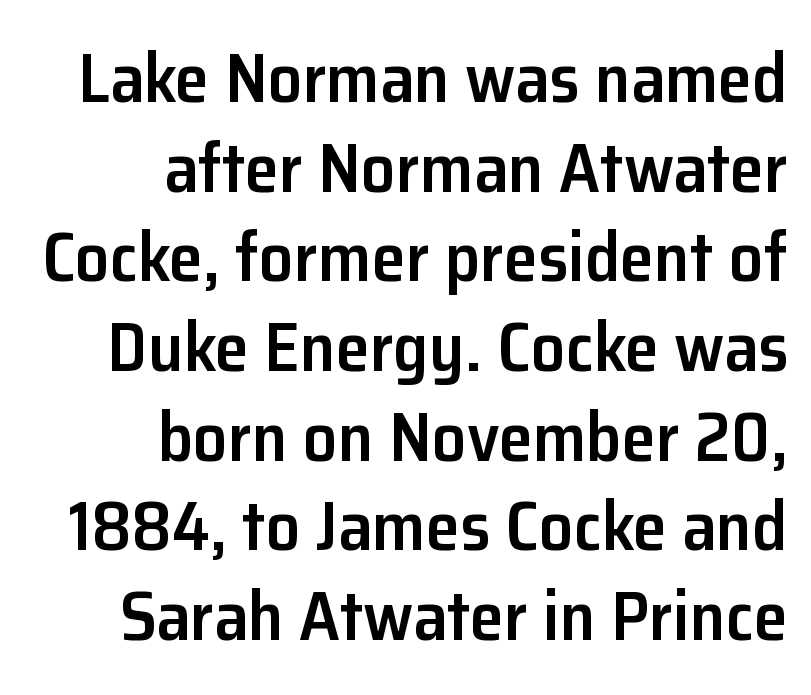
Q: Is the text bold? A: Semi-bold.
Q: Is the text italic (slanted)? A: No, it is upright.
Q: Is the typeface a serif or a sans-serif typeface? A: Sans-serif.
Q: Is the text underlined? A: No.
Q: How is the paragraph aligned? A: Right-aligned.
Q: Is the spacing between letters normal or unusually wide? A: Normal.
Q: Is the spacing between lines tight, normal or loose? A: Normal.
Q: Width (condensed, normal, or wide)? A: Normal.
Q: Stroke contrast? A: Low.
Q: x-height? A: Medium.
Q: Monospaced? A: No.
